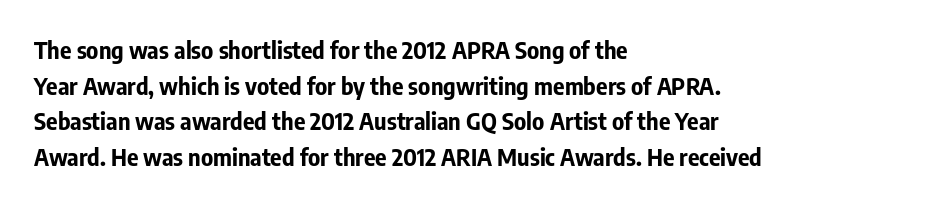
The image shows 24 px bold type, upright; set left-aligned, normal line spacing (1.48x), normal letter spacing, not underlined.
